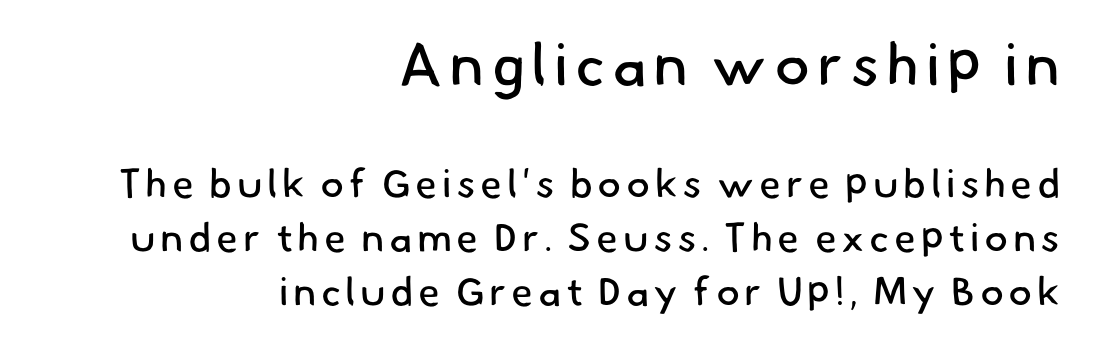
{"serif": "no", "bold": "no", "weight": "regular", "width": "normal", "stroke_contrast": "low", "x_height": "small", "monospaced": "no", "underline": "no", "align": "right", "line_spacing": "normal", "line_spacing_ratio": 1.34, "larger_block": "first", "size_ratio": 1.5, "glyph_px": 60}
